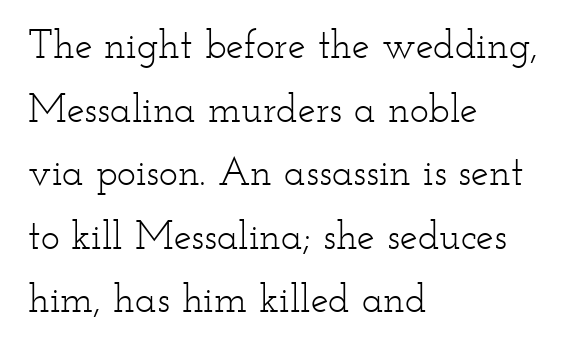
{"serif": "yes", "italic": "no", "bold": "no", "weight": "light", "width": "wide", "stroke_contrast": "low", "x_height": "small", "monospaced": "no", "underline": "no", "align": "left", "line_spacing": "normal", "line_spacing_ratio": 1.59, "letter_spacing": "normal", "letter_spacing_em": 0.0, "glyph_px": 40}
